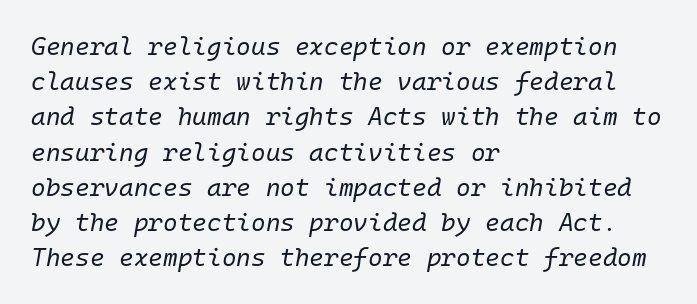
{"italic": "yes", "lean": "right", "slant_degrees": 10, "bold": "no", "underline": "no", "align": "left", "line_spacing": "normal", "line_spacing_ratio": 1.41, "letter_spacing": "normal", "letter_spacing_em": 0.0, "glyph_px": 25}
